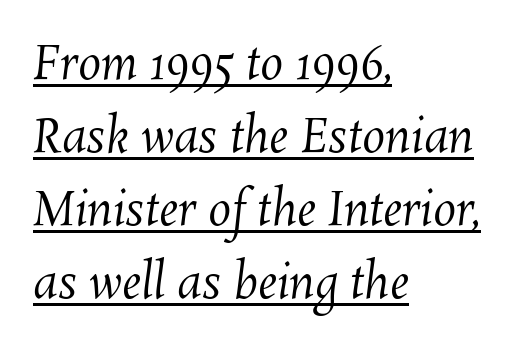
Think of a printed novel: that variable character pitch is what you see here. The lines are quadded left. Descenders here cross a horizontal rule under the line. The lines sit at an ordinary, default distance from one another.
